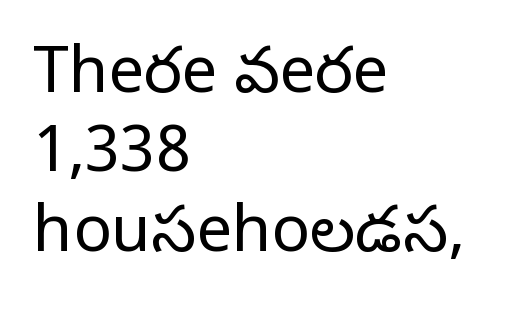
The image shows 64 px regular-weight serif type, upright; set left-aligned, line spacing 1.24x, normal letter spacing, not underlined; low stroke contrast and a large x-height.
